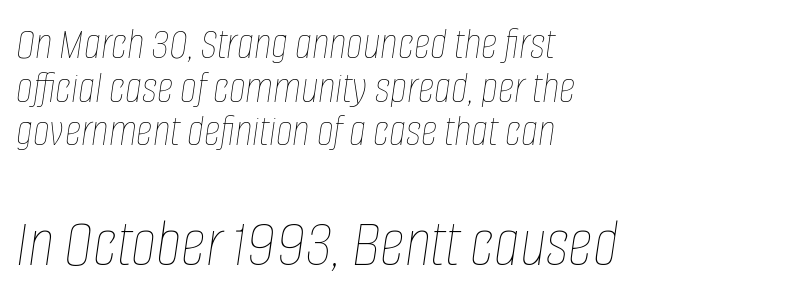
Q: Is the text bold? A: No.
Q: Is the text italic (slanted)? A: Yes, it leans right by about 8 degrees.
Q: Is the text underlined? A: No.
Q: How is the paragraph aligned? A: Left-aligned.
Q: Is the spacing between letters normal or unusually wide? A: Normal.
Q: Is the spacing between lines tight, normal or loose? A: Tight.
Q: Which block of text is set in a larger size, the first (top) or the second (bottom)? A: The second (bottom) one.
Q: Width (condensed, normal, or wide)? A: Condensed.
Q: Stroke contrast? A: Low.
Q: x-height? A: Large.
Q: Monospaced? A: No.
